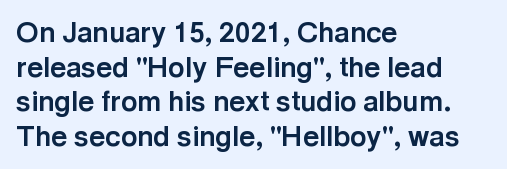
Think of a printed novel: that variable character pitch is what you see here. You'd pick this weight for a headline — it's a proper bold. The glyphs are unaccompanied by any horizontal stroke below them. Alignment: flush left.
